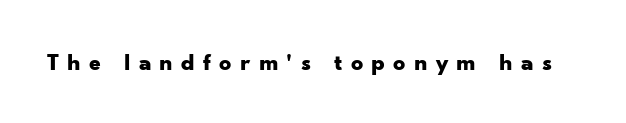
A typesetter would call this heavily tracked-out type. The sample has been set heavy, in full bold. Underlining? Definitely not there. These lines were composed using upright roman letters.
